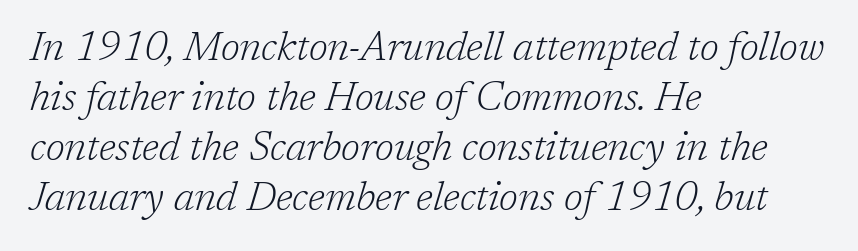
Q: Is the text bold? A: No.
Q: Is the text italic (slanted)? A: Yes, it leans right by about 17 degrees.
Q: Is the typeface a serif or a sans-serif typeface? A: Serif.
Q: Is the text underlined? A: No.
Q: How is the paragraph aligned? A: Left-aligned.
Q: Is the spacing between letters normal or unusually wide? A: Normal.
Q: Is the spacing between lines tight, normal or loose? A: Normal.
Q: Width (condensed, normal, or wide)? A: Normal.
Q: Stroke contrast? A: Low.
Q: x-height? A: Medium.
Q: Monospaced? A: No.
